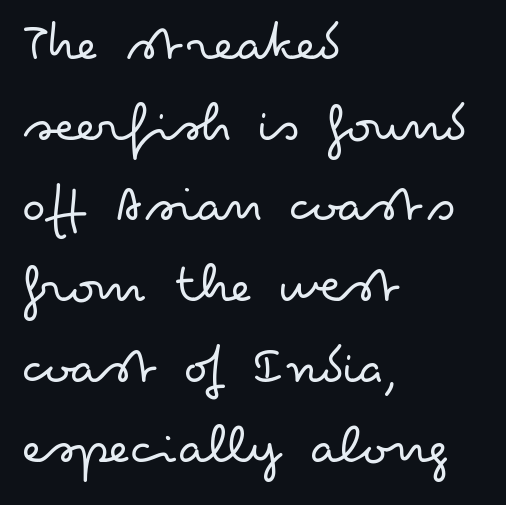
{"serif": "no", "italic": "no", "bold": "no", "weight": "light", "width": "wide", "stroke_contrast": "low", "x_height": "small", "monospaced": "no", "underline": "no", "align": "left", "line_spacing": "normal", "line_spacing_ratio": 1.44, "letter_spacing": "normal", "letter_spacing_em": 0.0, "glyph_px": 56}
